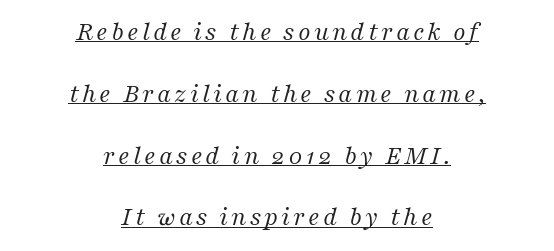
Q: Is the text bold? A: No.
Q: Is the text italic (slanted)? A: Yes, it leans right by about 16 degrees.
Q: Is the text underlined? A: Yes.
Q: How is the paragraph aligned? A: Centered.
Q: Is the spacing between lines tight, normal or loose? A: Loose.
